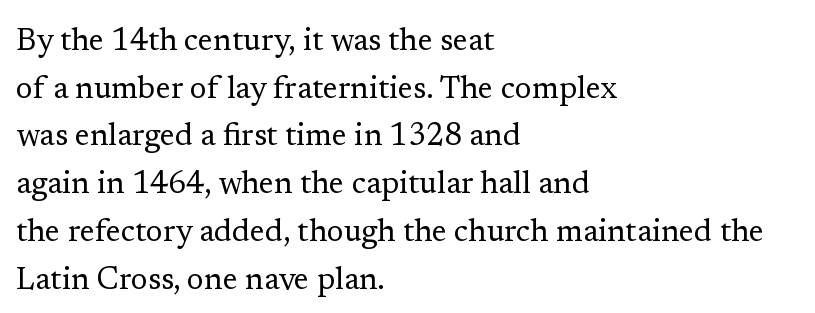
The typography opts for an upright posture over an oblique one. Summary of weight: not heavy and not bold. You could not count columns in this text — the font is proportionally spaced. Beneath every word, the page is bare.
